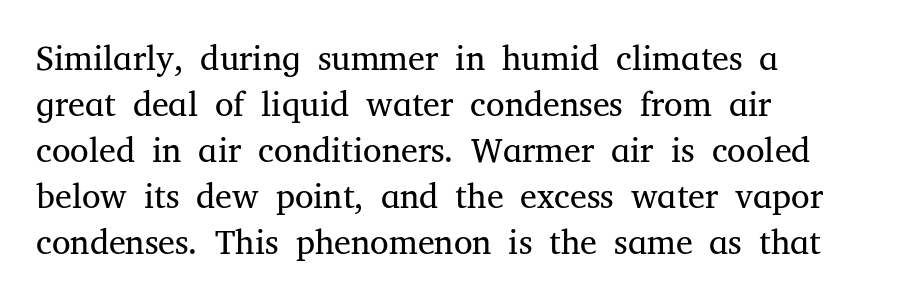
{"serif": "yes", "italic": "no", "bold": "no", "weight": "regular", "width": "normal", "stroke_contrast": "medium", "x_height": "medium", "monospaced": "no", "underline": "no", "align": "left", "line_spacing": "normal", "line_spacing_ratio": 1.35, "letter_spacing": "normal", "letter_spacing_em": 0.0, "glyph_px": 34}
